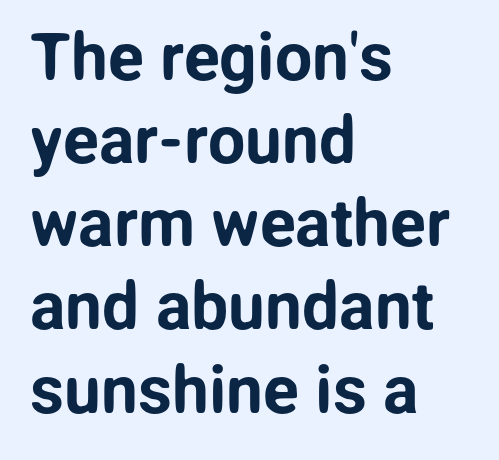
Each line starts at the same left margin while the right side varies. What kind of face is this? One without serifs — a sans. The gaps between neighbouring characters are ordinary and unremarkable. In terms of posture, this sample is upright. This sample keeps an unexceptional amount of space between lines. Descender tails drop into unmarked territory.
